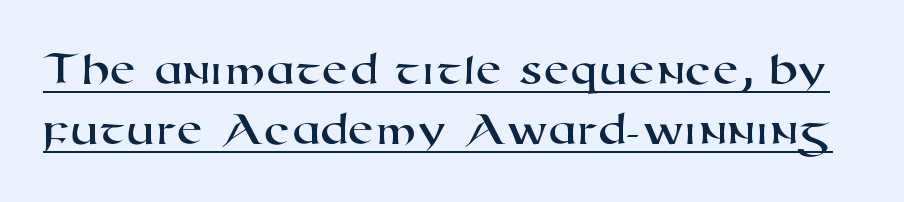
The image shows 48 px wide sans-serif type; set line spacing 1.24x, normal letter spacing, underlined; high stroke contrast and a medium x-height.
